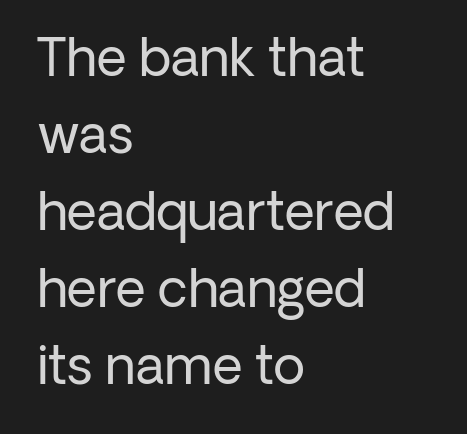
Every stem runs plumb, perpendicular to the baseline. Each stroke keeps to a modest, everyday thickness or less. The letterforms sit shoulder to shoulder at normal distance. The area under the type is left untouched. The passage shown is typed in a proportional face where columns would drift.
